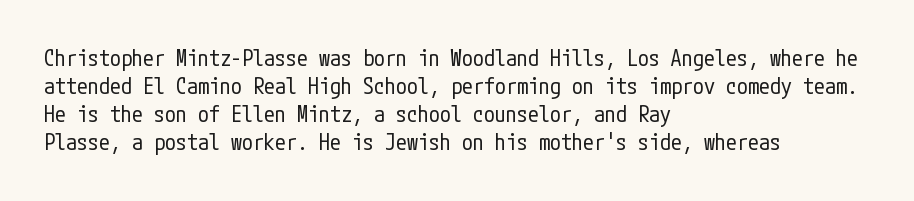
{"italic": "no", "bold": "no", "underline": "no", "align": "left", "line_spacing": "normal", "line_spacing_ratio": 1.28, "letter_spacing": "normal", "letter_spacing_em": 0.0, "glyph_px": 22}
